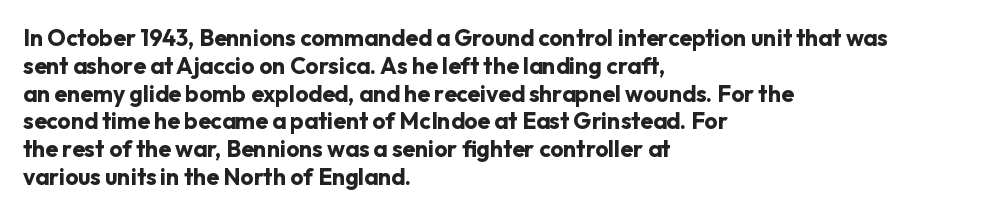
{"italic": "no", "bold": "yes", "underline": "no", "align": "left", "line_spacing_ratio": 1.21, "letter_spacing": "normal", "letter_spacing_em": 0.0, "glyph_px": 23}
